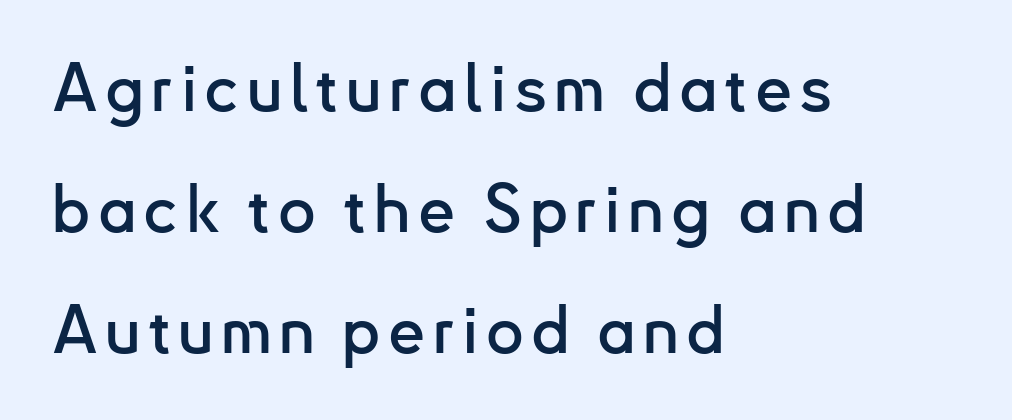
{"serif": "no", "italic": "no", "width": "normal", "stroke_contrast": "low", "x_height": "small", "monospaced": "no", "underline": "no", "align": "left", "line_spacing_ratio": 1.83, "glyph_px": 66}
